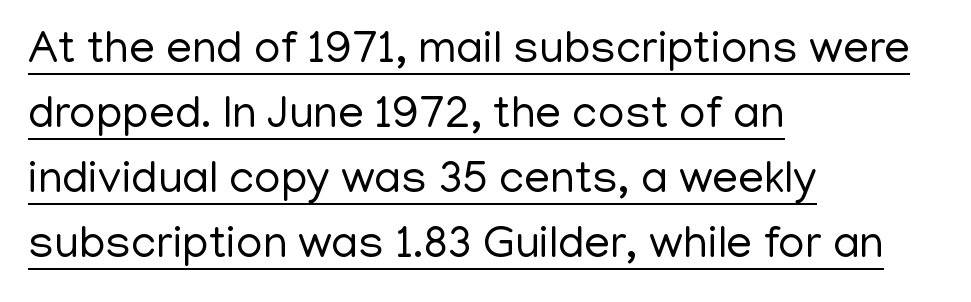
The image shows 46 px regular-weight sans-serif type, upright; set left-aligned, normal line spacing (1.41x), normal letter spacing, underlined; low stroke contrast and a medium x-height.
